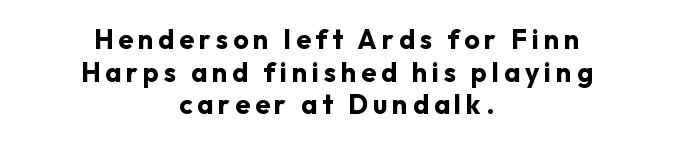
{"italic": "no", "bold": "yes", "underline": "no", "align": "center", "line_spacing_ratio": 1.21, "glyph_px": 27}
